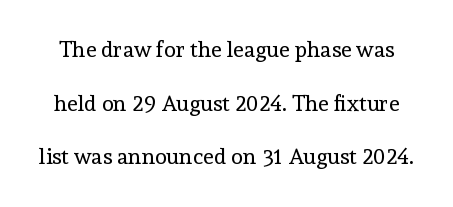
{"italic": "no", "bold": "no", "underline": "no", "line_spacing": "loose", "line_spacing_ratio": 2.44, "letter_spacing": "normal", "letter_spacing_em": 0.0, "glyph_px": 22}
